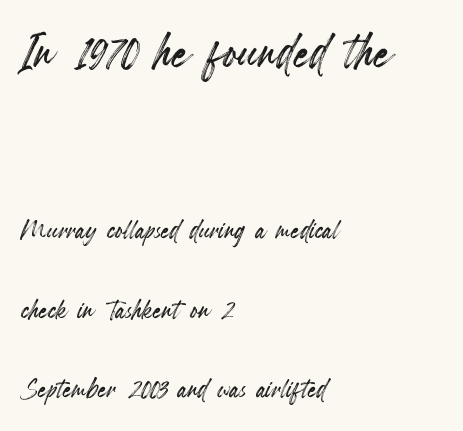
The image shows 62 px condensed type; set left-aligned, loose line spacing (2.27x), normal letter spacing, not underlined; the first (top) block is 1.77x larger; a small x-height.
